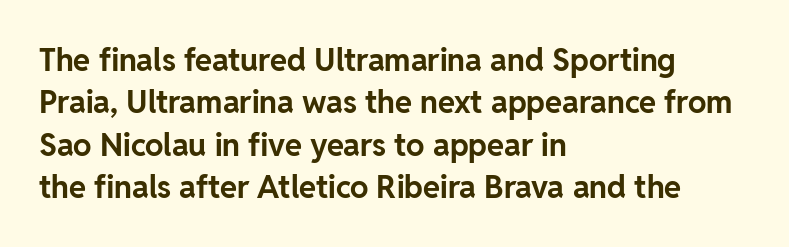
The setting favours the left margin, as ordinary paragraphs usually do. Reading down the column, the eye jumps a familiar distance to each next line. Each letter keeps its own natural width here, so spacing adapts to shape. The lettering stays uniformly vertical, giving the passage a roman look.
